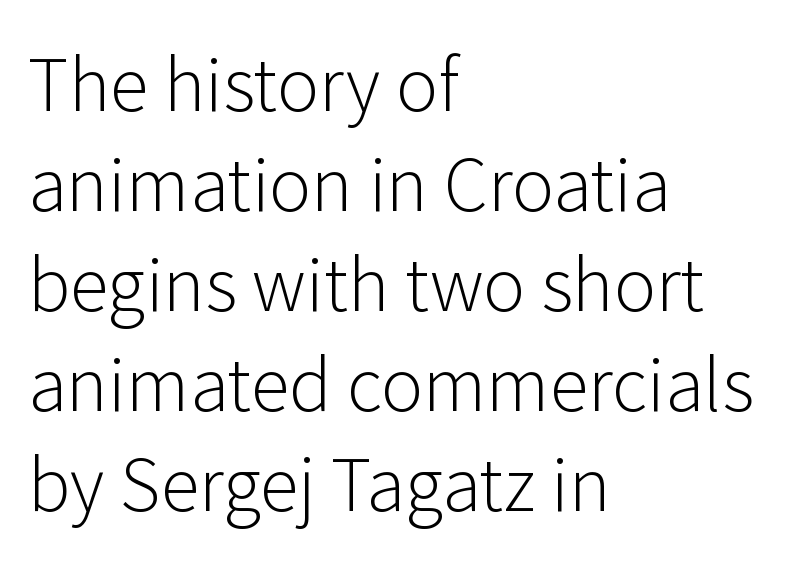
The gaps between neighbouring characters are ordinary and unremarkable. The setting favours the left margin, as ordinary paragraphs usually do. Vertically, the passage feels balanced, rows spaced as you'd expect. Character widths vary here, with narrow letters taking less room than wide ones.
